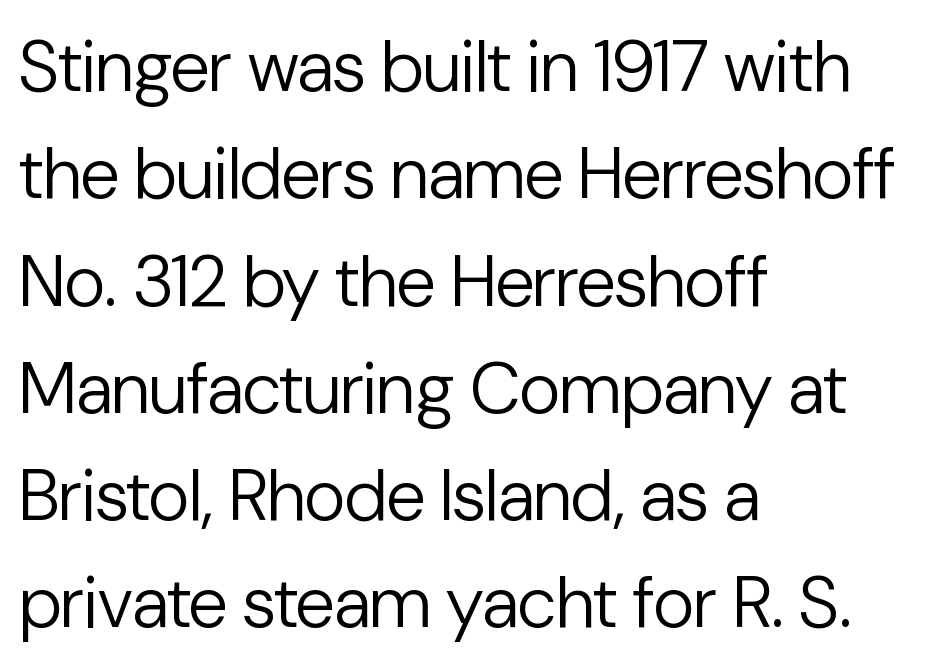
Bold? No — there's no thickening of the strokes. No word sits above an underline. Is this a fixed-width face? No — the glyphs have proportional, varying widths. This sample uses a sans-serif face.
